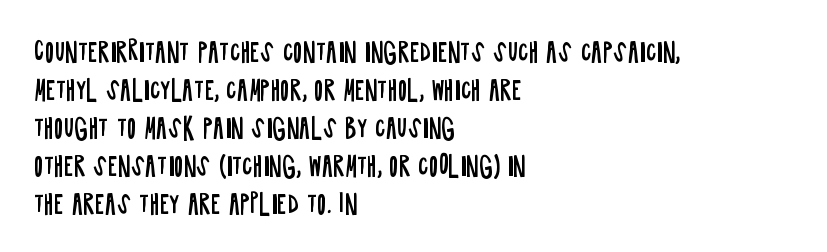
Visually the block forms a straight wall on the left and a jagged coastline on the right. Caption: standard tracking, unaltered. The type sits square on the baseline with zero lean. Weight: not bold — regular or lighter.
